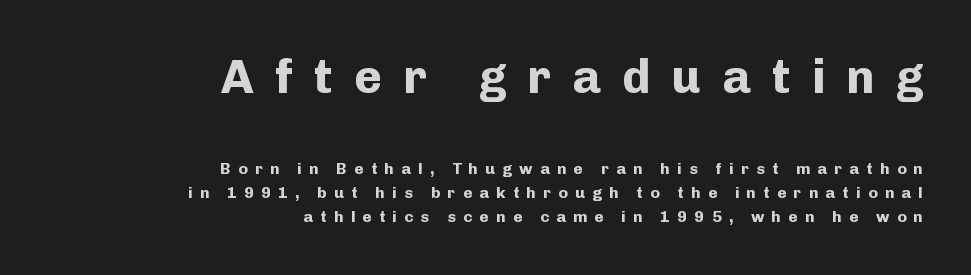
The image shows 47 px bold sans-serif type, upright; set right-aligned, normal line spacing (1.53x), unusually wide letter spacing (+0.45 em), not underlined; the first (top) block is 2.94x larger; low stroke contrast and a medium x-height.
